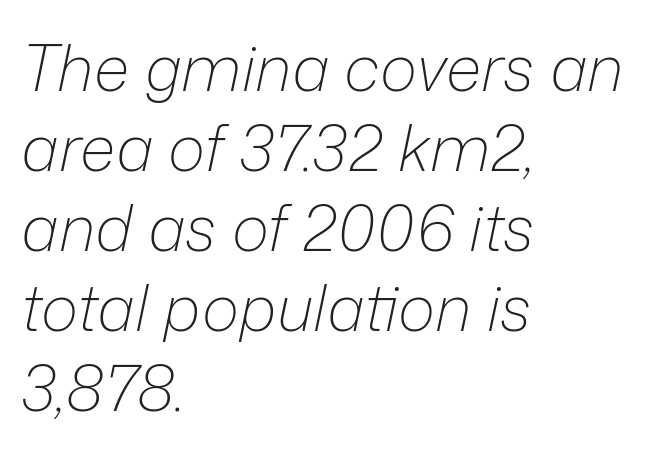
Think of a printed novel: that variable character pitch is what you see here. Counters stay open thanks to moderate or lighter strokes. Left-aligned paragraph, ragged on the right. Italic? Definitely — the glyphs are oblique. Descenders are the only things crossing below the line. Nobody touched the tracking dial on this one.
